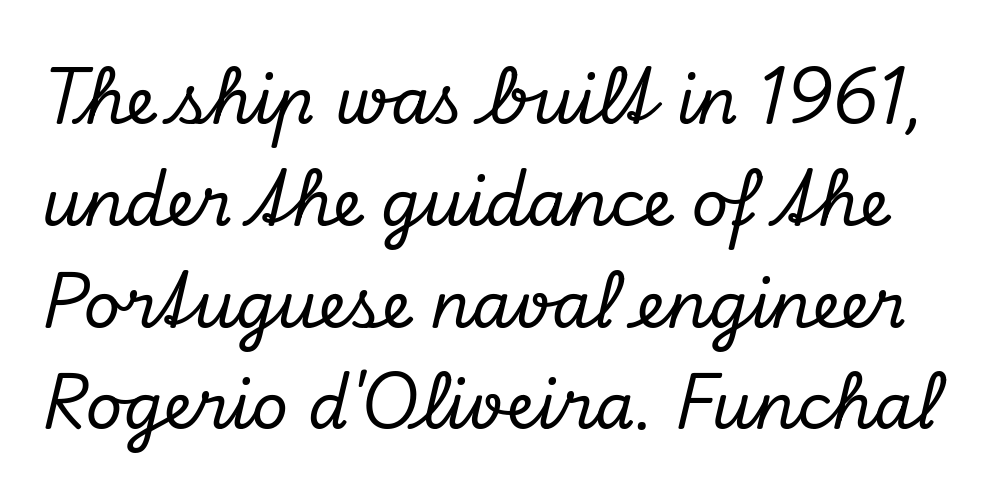
Q: Is the text italic (slanted)? A: Yes, it leans right by about 13 degrees.
Q: Is the typeface a serif or a sans-serif typeface? A: Serif.
Q: Is the text underlined? A: No.
Q: Is the spacing between letters normal or unusually wide? A: Normal.
Q: Is the spacing between lines tight, normal or loose? A: Normal.
Q: Width (condensed, normal, or wide)? A: Normal.
Q: Stroke contrast? A: Low.
Q: x-height? A: Small.
Q: Monospaced? A: No.
